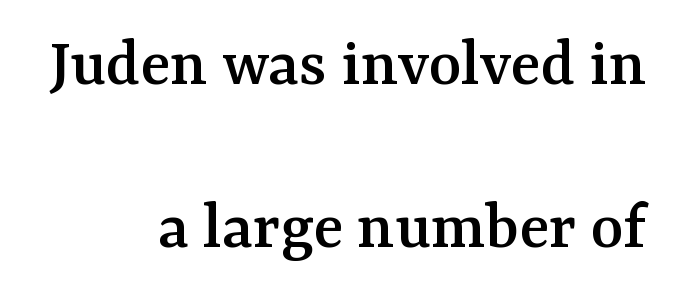
Q: Is the text italic (slanted)? A: No, it is upright.
Q: Is the typeface a serif or a sans-serif typeface? A: Serif.
Q: Is the text underlined? A: No.
Q: How is the paragraph aligned? A: Right-aligned.
Q: Is the spacing between letters normal or unusually wide? A: Normal.
Q: Is the spacing between lines tight, normal or loose? A: Loose.
Q: Width (condensed, normal, or wide)? A: Normal.
Q: Stroke contrast? A: Medium.
Q: x-height? A: Medium.
Q: Monospaced? A: No.
